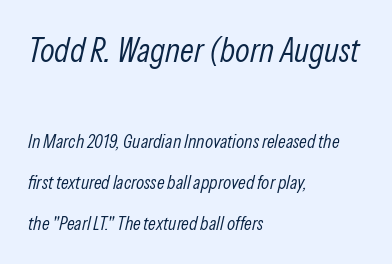
The image shows 34 px light, condensed type, italic (leaning right); set left-aligned, loose line spacing (2.16x), normal letter spacing, not underlined; the first (top) block is 1.79x larger; low stroke contrast and a medium x-height.
